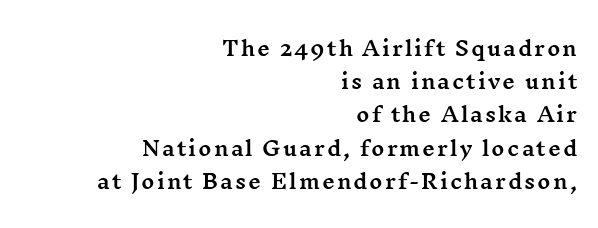
The image shows 20 px text type, upright; set right-aligned, normal line spacing (1.66x), not underlined.
